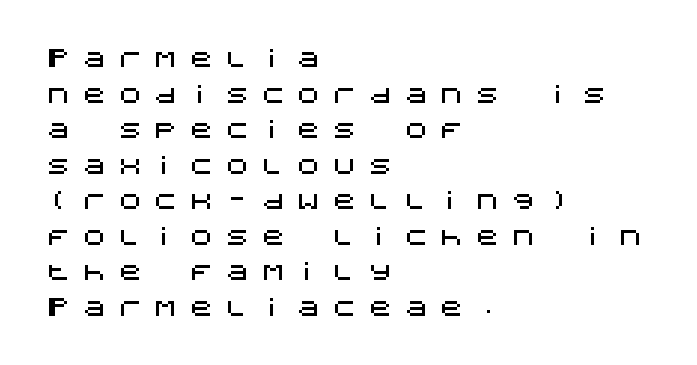
Q: Is the text italic (slanted)? A: No, it is upright.
Q: Is the text underlined? A: No.
Q: How is the paragraph aligned? A: Left-aligned.
Q: Is the spacing between letters normal or unusually wide? A: Unusually wide.
Q: Is the spacing between lines tight, normal or loose? A: Normal.
